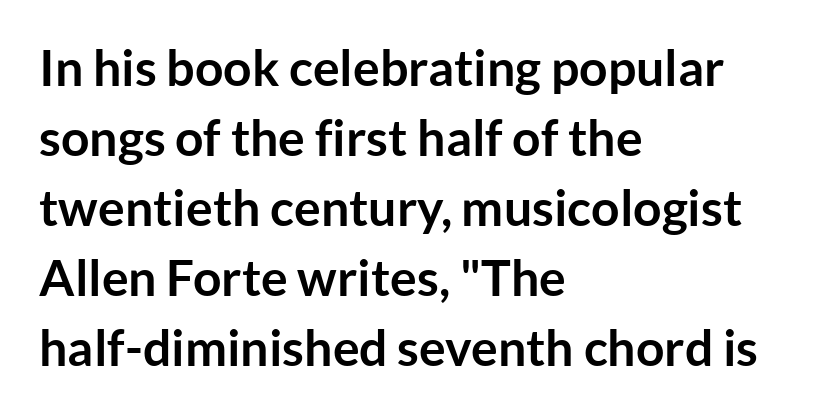
{"serif": "no", "italic": "no", "bold": "yes", "weight": "semibold", "width": "normal", "stroke_contrast": "low", "x_height": "medium", "monospaced": "no", "underline": "no", "align": "left", "line_spacing": "normal", "line_spacing_ratio": 1.4, "letter_spacing": "normal", "letter_spacing_em": 0.0, "glyph_px": 50}
